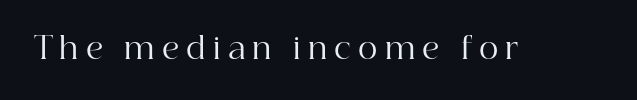
Q: Is the text bold? A: No.
Q: Is the text italic (slanted)? A: No, it is upright.
Q: Is the typeface a serif or a sans-serif typeface? A: Serif.
Q: Is the text underlined? A: No.
Q: Is the spacing between letters normal or unusually wide? A: Unusually wide.
Q: Width (condensed, normal, or wide)? A: Normal.
Q: Stroke contrast? A: High.
Q: x-height? A: Medium.
Q: Monospaced? A: No.
